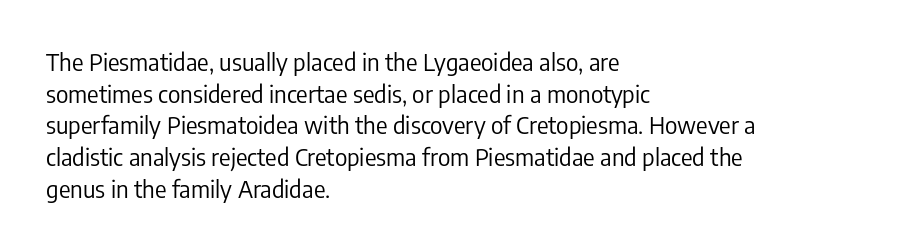
{"italic": "no", "bold": "no", "underline": "no", "align": "left", "line_spacing": "normal", "line_spacing_ratio": 1.32, "letter_spacing": "normal", "letter_spacing_em": 0.0, "glyph_px": 24}
